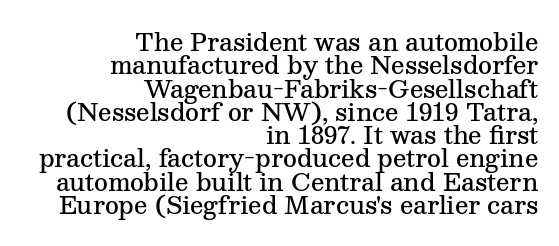
This sample uses an upright cut, with every glyph sitting square on the baseline. A student would call this right alignment; a typographer would say flush right, rag left. There is no visible air inserted between adjacent glyphs. Emphasis by weight is partial: semibold. Only glyphs here, with clear space below each row. Tightly led — the rows are bunched.
